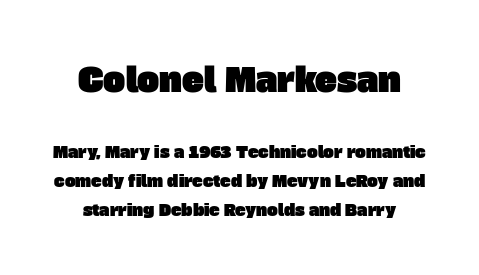
The image shows 33 px sans-serif type; set line spacing 1.81x, normal letter spacing, not underlined; the first (top) block is 2.06x larger; low stroke contrast and a large x-height.
